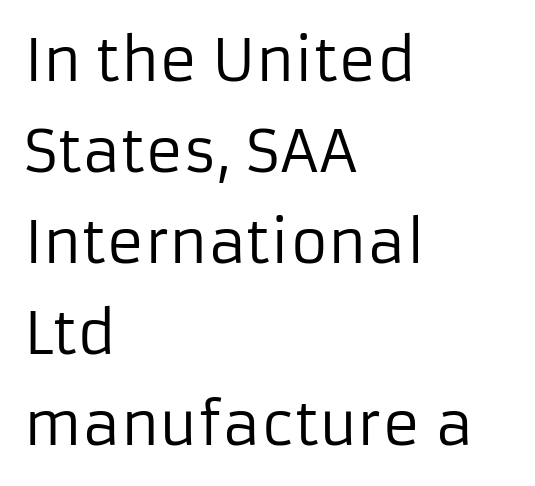
The image shows 58 px regular-weight sans-serif type, upright; set left-aligned, normal line spacing (1.57x), normal letter spacing, not underlined; low stroke contrast and a medium x-height.
